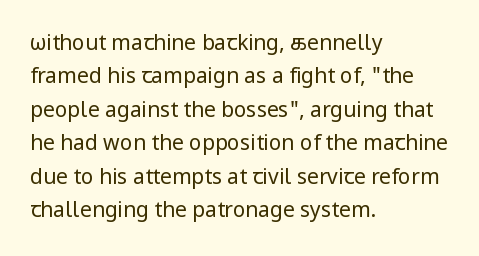
How would I describe the line gaps? Plain and ordinary. Weight: in the light-to-regular range. The type is set solid horizontally, with unmodified tracking. The lines are quadded left.
